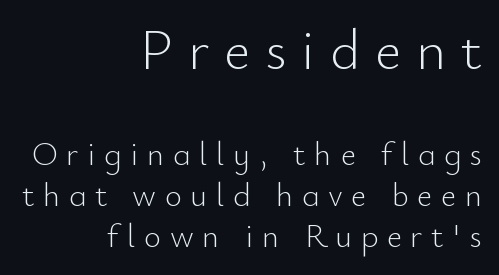
Tall strokes in this sample are plumb rather than angled. The typeface chosen for these lines omits serifs. In this sample the first text group is rendered at the bigger scale. Whoever set this chose a conventional vertical rhythm. Looks like regular typesetting: each glyph gets only the width it needs.
